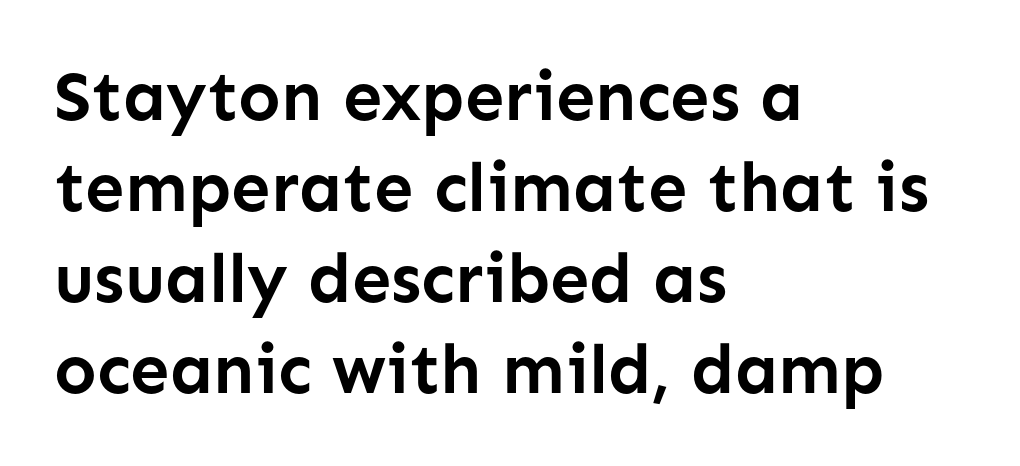
{"serif": "no", "italic": "no", "bold": "yes", "weight": "semibold", "width": "normal", "stroke_contrast": "low", "x_height": "medium", "monospaced": "no", "underline": "no", "align": "left", "line_spacing": "normal", "line_spacing_ratio": 1.3, "letter_spacing": "normal", "letter_spacing_em": 0.0, "glyph_px": 70}
